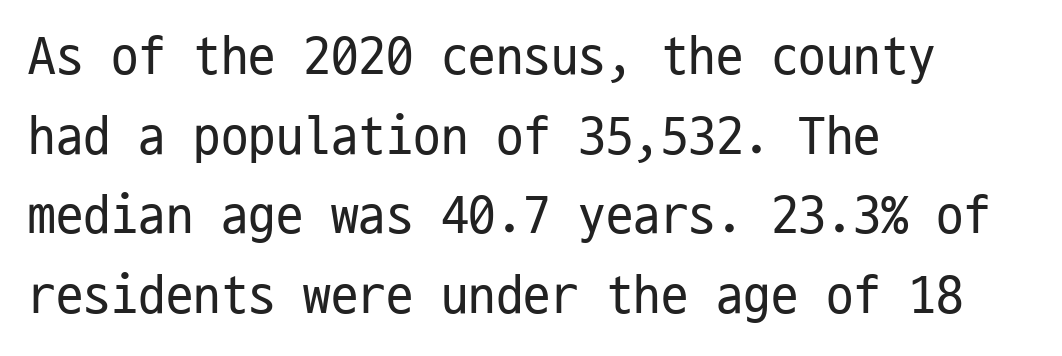
{"serif": "no", "italic": "no", "bold": "no", "weight": "regular", "width": "condensed", "stroke_contrast": "low", "x_height": "medium", "monospaced": "yes", "underline": "no", "align": "left", "line_spacing": "normal", "line_spacing_ratio": 1.45, "letter_spacing": "normal", "letter_spacing_em": 0.0, "glyph_px": 55}
